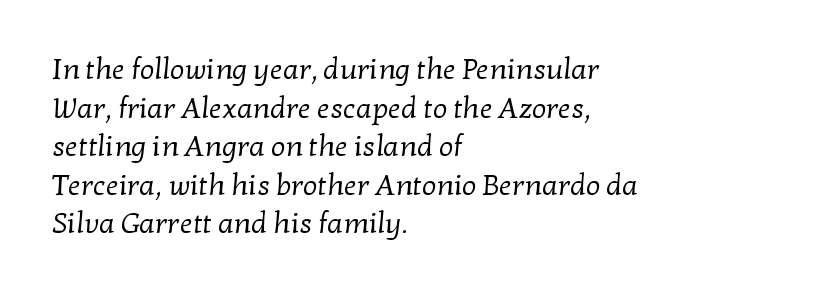
Q: Is the text bold? A: No.
Q: Is the typeface a serif or a sans-serif typeface? A: Serif.
Q: Is the text underlined? A: No.
Q: How is the paragraph aligned? A: Left-aligned.
Q: Is the spacing between letters normal or unusually wide? A: Normal.
Q: Is the spacing between lines tight, normal or loose? A: Normal.
Q: Width (condensed, normal, or wide)? A: Normal.
Q: Stroke contrast? A: Low.
Q: x-height? A: Medium.
Q: Monospaced? A: No.
